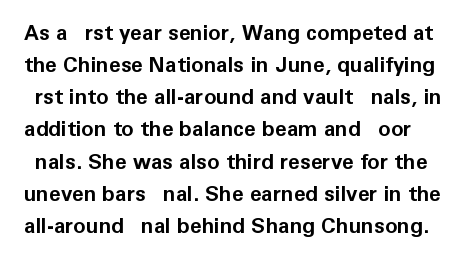
{"italic": "no", "bold": "yes", "underline": "no", "line_spacing": "normal", "line_spacing_ratio": 1.53, "letter_spacing": "normal", "letter_spacing_em": 0.0, "glyph_px": 21}
